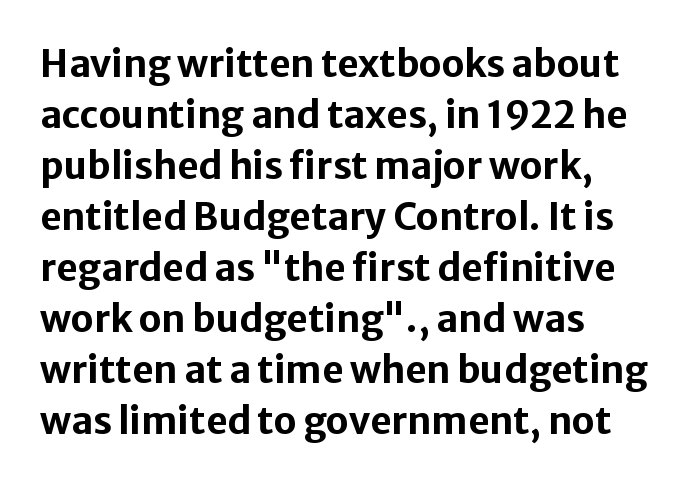
The image shows 37 px bold sans-serif type, upright; set left-aligned, normal line spacing (1.38x), normal letter spacing, not underlined; low stroke contrast and a medium x-height.
